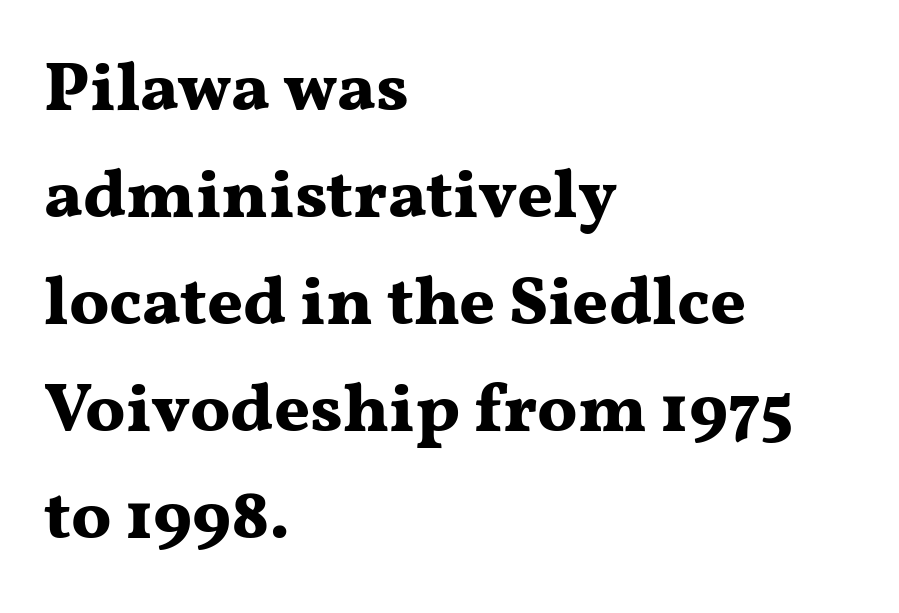
The image shows 69 px bold, wide serif type, upright; set left-aligned, normal line spacing (1.55x), normal letter spacing, not underlined; medium stroke contrast and a medium x-height.
